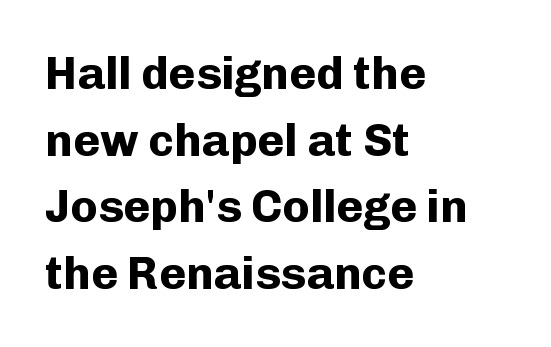
What's the leading like? Ordinary, nothing unusual. You can tell it's not italic because the verticals are truly vertical. Teacher's note: observe the even left margin — that is flush-left alignment. A bare baseline throughout the passage. Notice how thick the strokes are: this is what a full bold looks like.
